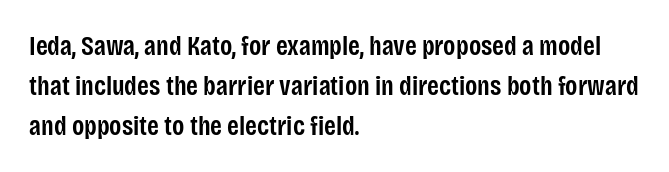
{"italic": "no", "bold": "semi", "underline": "no", "align": "left", "line_spacing": "normal", "line_spacing_ratio": 1.48, "letter_spacing": "normal", "letter_spacing_em": 0.0, "glyph_px": 27}
